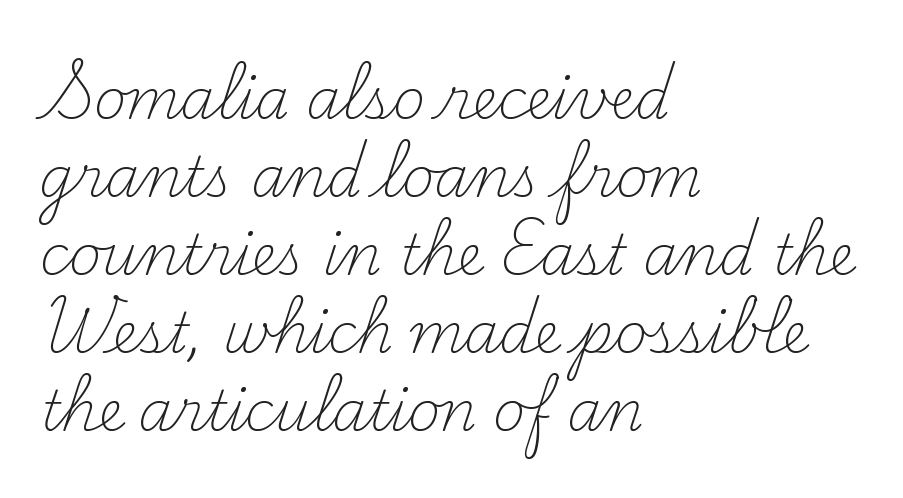
{"bold": "no", "weight": "light", "width": "normal", "stroke_contrast": "medium", "x_height": "small", "monospaced": "no", "underline": "no", "align": "left", "line_spacing": "normal", "line_spacing_ratio": 1.42, "letter_spacing": "normal", "letter_spacing_em": 0.0, "glyph_px": 55}
